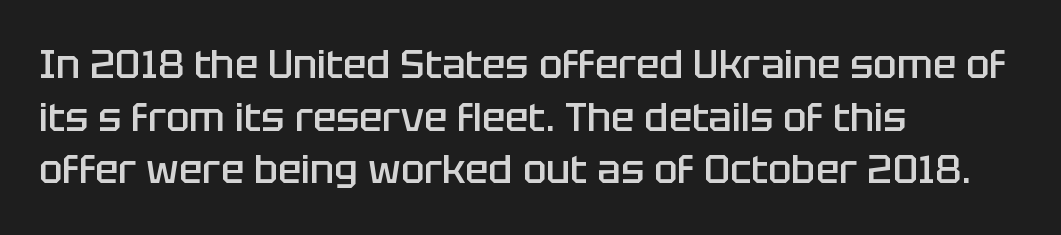
The specimen reads as upright at a glance. Type without underlining. Examine the stroke ends and you'll find no serifs. Evenly set lines give the paragraph a standard silhouette. These lines carry some extra weight — a demibold, not a full bold. Short and long lines alike share a common starting point at left.
